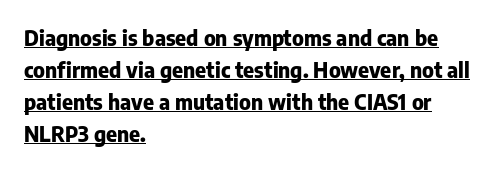
Compared with undecorated copy, this sample adds a rule below the words. This rendering uses left alignment, leaving the right contour irregular. Pretty heavy lettering here — definitely bold. Inter-character spacing is left at the font's built-in metrics. Vertical spacing — default.
